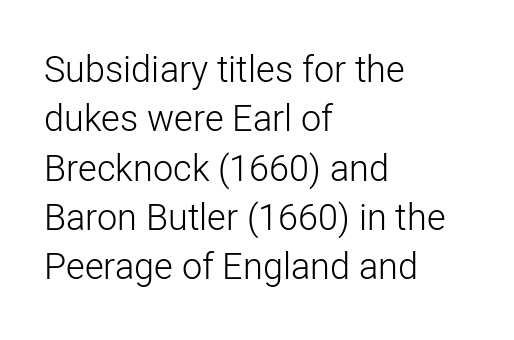
{"serif": "no", "italic": "no", "bold": "no", "weight": "light", "width": "normal", "stroke_contrast": "low", "x_height": "medium", "monospaced": "no", "underline": "no", "align": "left", "line_spacing": "normal", "line_spacing_ratio": 1.37, "letter_spacing": "normal", "letter_spacing_em": 0.0, "glyph_px": 36}
